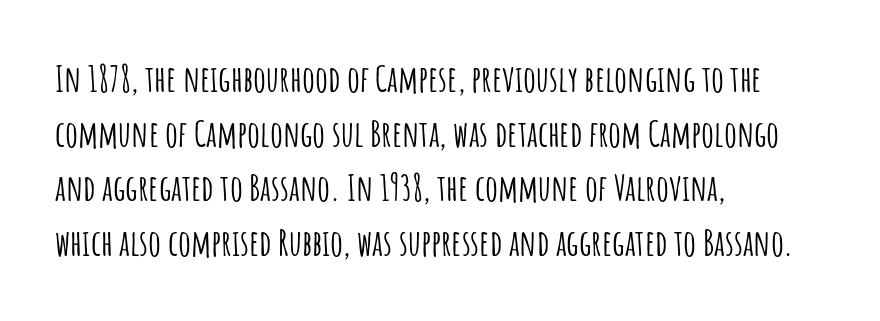
{"serif": "no", "italic": "no", "width": "condensed", "stroke_contrast": "low", "x_height": "large", "monospaced": "no", "underline": "no", "align": "left", "line_spacing": "normal", "line_spacing_ratio": 1.52, "letter_spacing": "normal", "letter_spacing_em": 0.0, "glyph_px": 36}
